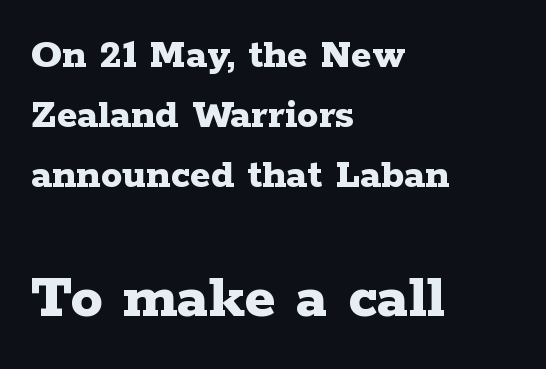
Reading down the block, your eye returns to a fixed left position each line. The rendering shows small feet on the letterforms — a serif design. Every stem runs plumb, perpendicular to the baseline. The passage shown is not underscored anywhere.
